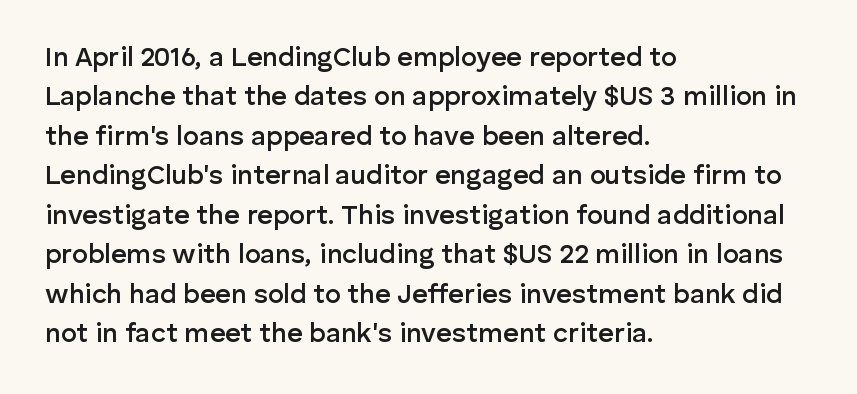
The image shows 27 px text type, upright; set left-aligned, normal line spacing (1.46x), normal letter spacing, not underlined.
